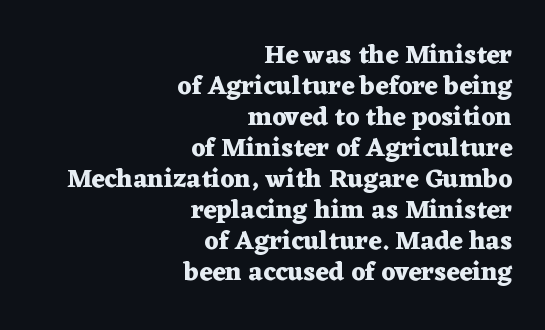
Q: Is the text bold? A: Yes.
Q: Is the text italic (slanted)? A: No, it is upright.
Q: Is the text underlined? A: No.
Q: How is the paragraph aligned? A: Right-aligned.
Q: Is the spacing between letters normal or unusually wide? A: Normal.
